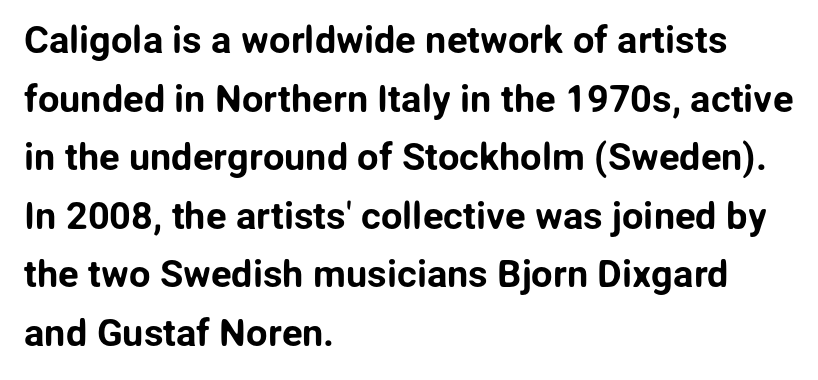
Where is the straight margin? On the left. One glance says typical: line gaps are just what's usual. Is this a fixed-width face? No — the glyphs have proportional, varying widths. A sans-serif font was chosen for this passage. Decoration check: the copy has no underline. No italicization has been applied; the sample stays upright.
